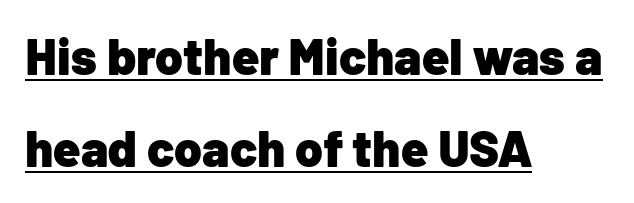
Q: Is the text bold? A: Yes.
Q: Is the text italic (slanted)? A: No, it is upright.
Q: Is the typeface a serif or a sans-serif typeface? A: Sans-serif.
Q: Is the text underlined? A: Yes.
Q: How is the paragraph aligned? A: Left-aligned.
Q: Is the spacing between letters normal or unusually wide? A: Normal.
Q: Width (condensed, normal, or wide)? A: Normal.
Q: Stroke contrast? A: Low.
Q: x-height? A: Medium.
Q: Monospaced? A: No.
